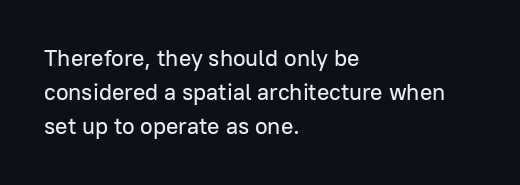
Clear beneath every line of the passage. Notice how descenders clear the ascenders below comfortably — that's standard leading. In terms of letterspacing, this is plain default setting. The lettering stays uniformly vertical, giving the passage a roman look. The lines in this sample share a left origin and differ only in where they stop.
